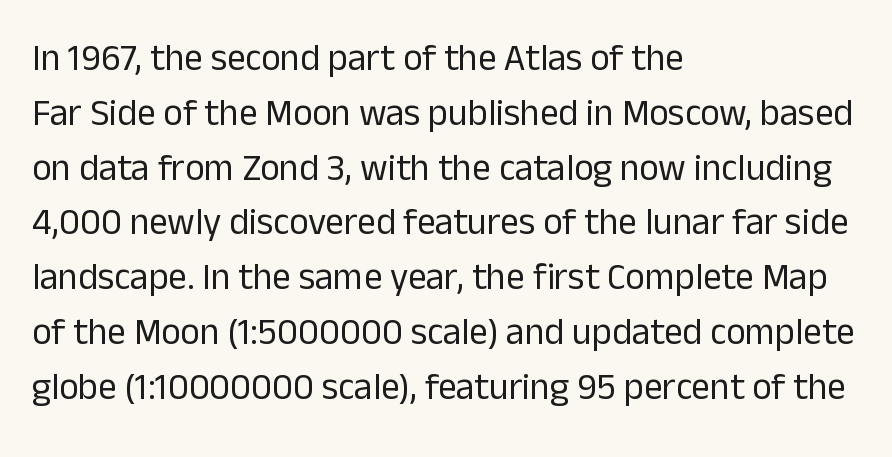
This sample has the flowing, uneven cadence of proportional lettering. Classification — sans serif. Is the type heavy? It reads as light-to-regular instead. Is the letter spacing exaggerated? No — it looks like the ordinary default. Ordinary non-slanted type is in use. Each row of text sits above clean, open space.
